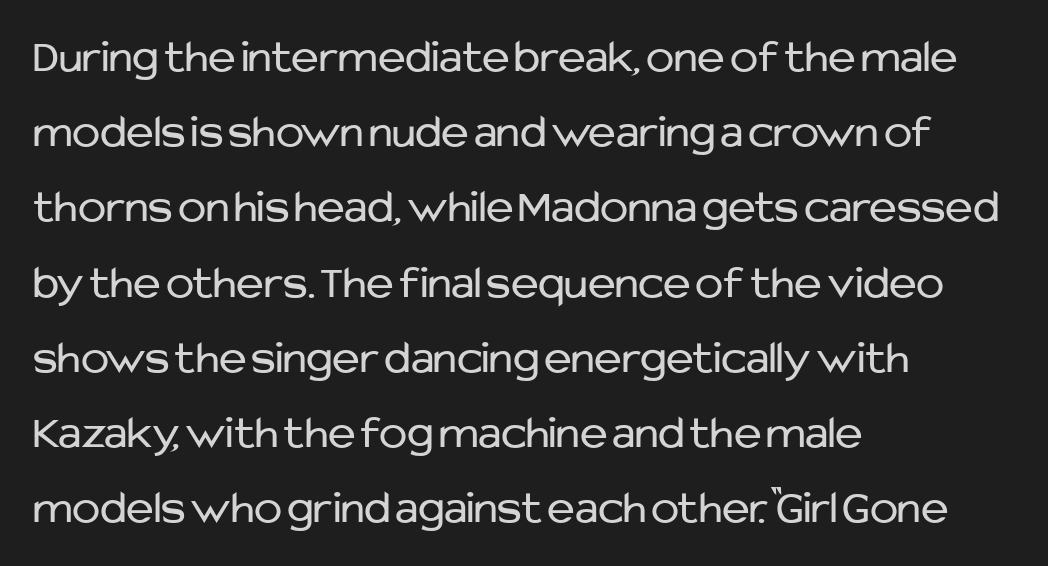
Q: Is the text bold? A: No.
Q: Is the text italic (slanted)? A: No, it is upright.
Q: Is the typeface a serif or a sans-serif typeface? A: Sans-serif.
Q: Is the text underlined? A: No.
Q: How is the paragraph aligned? A: Left-aligned.
Q: Is the spacing between letters normal or unusually wide? A: Normal.
Q: Is the spacing between lines tight, normal or loose? A: Normal.
Q: Width (condensed, normal, or wide)? A: Normal.
Q: Stroke contrast? A: Low.
Q: x-height? A: Medium.
Q: Monospaced? A: No.
